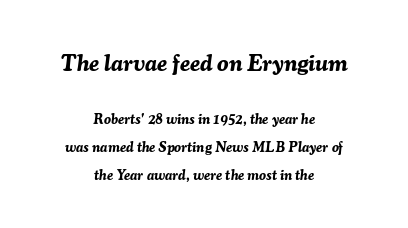
{"italic": "yes", "lean": "right", "slant_degrees": 7, "bold": "yes", "underline": "no", "align": "center", "line_spacing": "loose", "line_spacing_ratio": 1.99, "letter_spacing": "normal", "letter_spacing_em": 0.0, "larger_block": "first", "size_ratio": 1.64, "glyph_px": 23}
